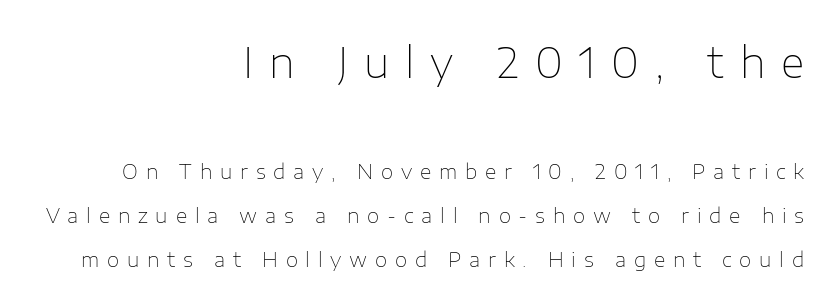
The image shows 41 px thin sans-serif type, upright; set right-aligned, loose line spacing (2.2x), unusually wide letter spacing (+0.39 em), not underlined; the first (top) block is 2.05x larger; low stroke contrast and a medium x-height.
